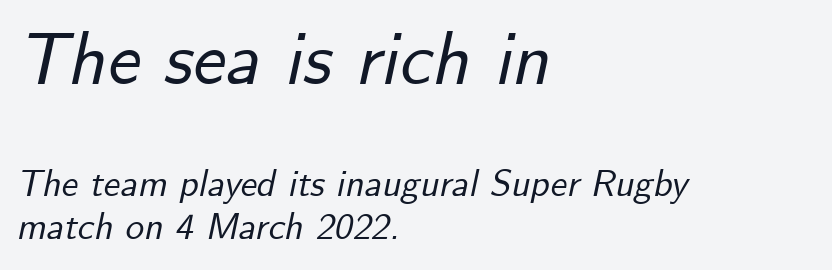
Nobody touched the tracking dial on this one. The rag falls on the right side of this text block. Is this a fixed-width face? No — the glyphs have proportional, varying widths. Nobody drew a line under any word here. If you squint, the top block still reads clearly — it's the larger of the two. This sample uses an oblique cut, with every glyph tilted off the vertical.
